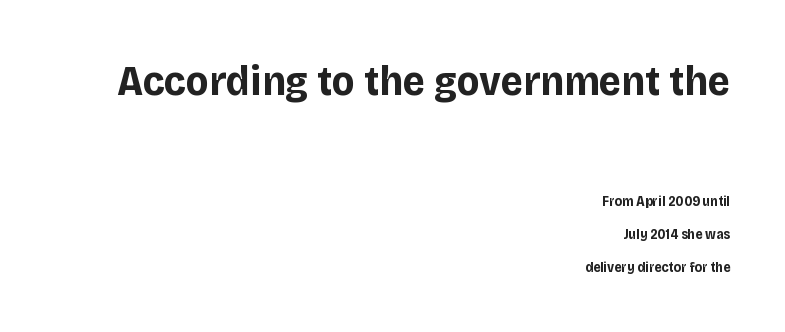
This rendering leaves character spacing at its baseline value. The designer went with a sans here, leaving each stem footless. Scale decreases going downward across the two blocks. Note the varied advance widths — an 'i' is clearly narrower than an 'm'. Rows of type keep a wide berth in the vertical direction.
